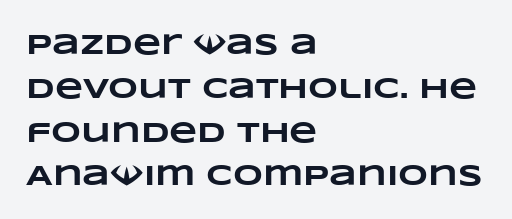
{"bold": "yes", "weight": "heavy", "width": "wide", "stroke_contrast": "low", "x_height": "large", "monospaced": "no", "underline": "no", "align": "left", "line_spacing": "normal", "line_spacing_ratio": 1.51, "letter_spacing": "normal", "letter_spacing_em": 0.0, "glyph_px": 29}
